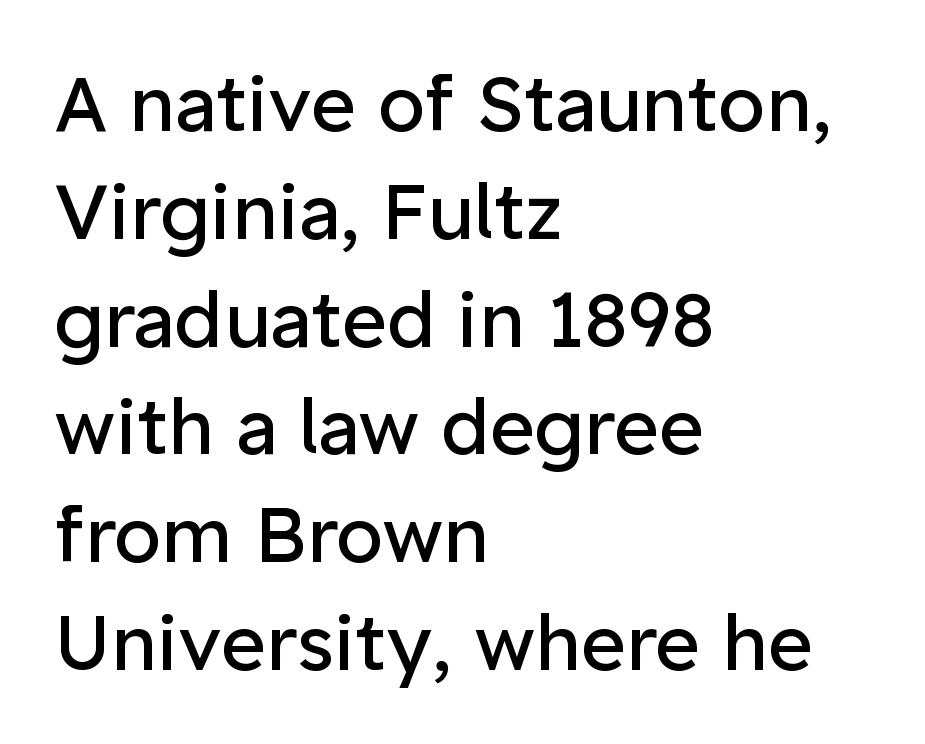
The image shows 77 px regular-weight sans-serif type, upright; set left-aligned, normal line spacing (1.4x), normal letter spacing, not underlined; low stroke contrast and a medium x-height.
